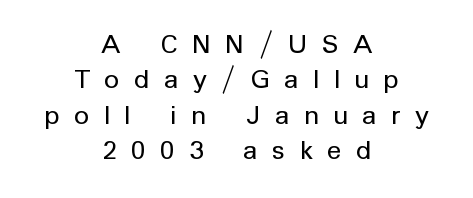
{"serif": "no", "italic": "no", "bold": "no", "weight": "regular", "width": "normal", "stroke_contrast": "low", "x_height": "medium", "monospaced": "no", "underline": "no", "align": "center", "line_spacing_ratio": 1.18, "letter_spacing": "wide", "letter_spacing_em": 0.48, "glyph_px": 30}
